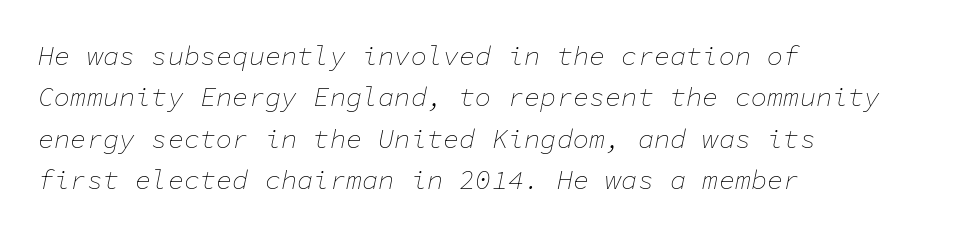
Q: Is the text bold? A: No.
Q: Is the text italic (slanted)? A: Yes, it leans right by about 11 degrees.
Q: Is the text underlined? A: No.
Q: How is the paragraph aligned? A: Left-aligned.
Q: Is the spacing between letters normal or unusually wide? A: Normal.
Q: Is the spacing between lines tight, normal or loose? A: Normal.
